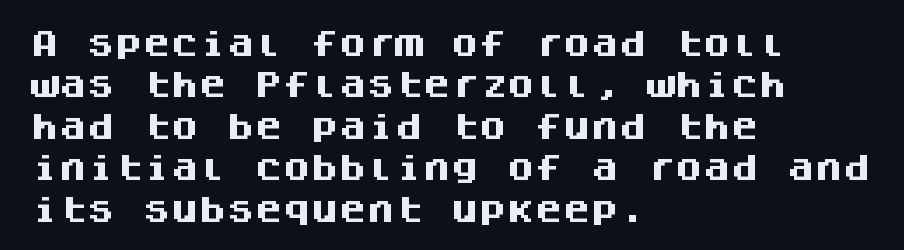
The image shows 28 px heavy sans-serif type, upright, monospaced; set left-aligned, normal line spacing (1.48x), normal letter spacing, not underlined; medium stroke contrast and a large x-height.
